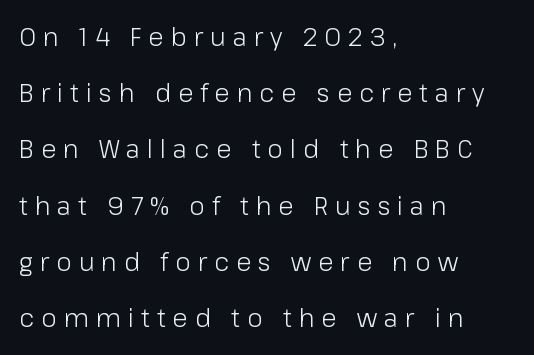
Q: Is the text bold? A: No.
Q: Is the text italic (slanted)? A: No, it is upright.
Q: Is the text underlined? A: No.
Q: How is the paragraph aligned? A: Left-aligned.
Q: Is the spacing between letters normal or unusually wide? A: Unusually wide.
Q: Is the spacing between lines tight, normal or loose? A: Loose.
